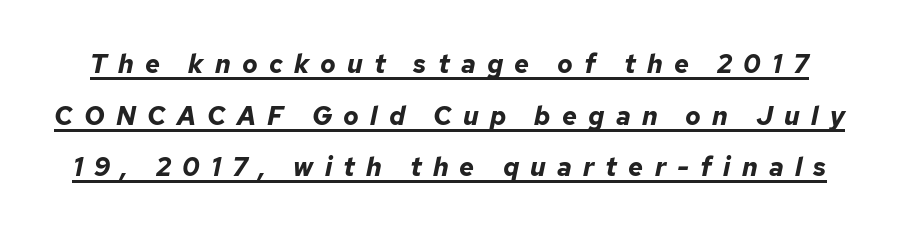
The image shows 26 px bold type, italic (leaning right); set loose line spacing (1.99x), unusually wide letter spacing (+0.43 em), underlined.
